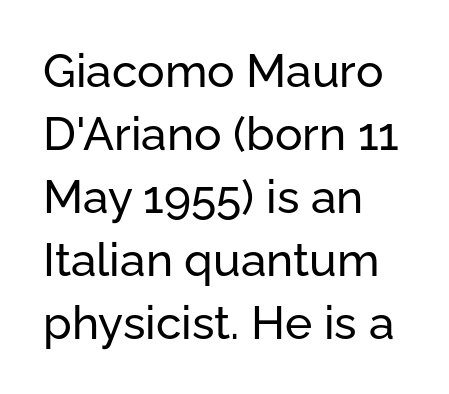
Quick note: underline off. The compositor pushed each line to the left boundary. Vertical strokes here are truly vertical. The face used here is proportionally spaced, like ordinary book or web type. A typesetter would call this leading conventional body-copy spacing.
